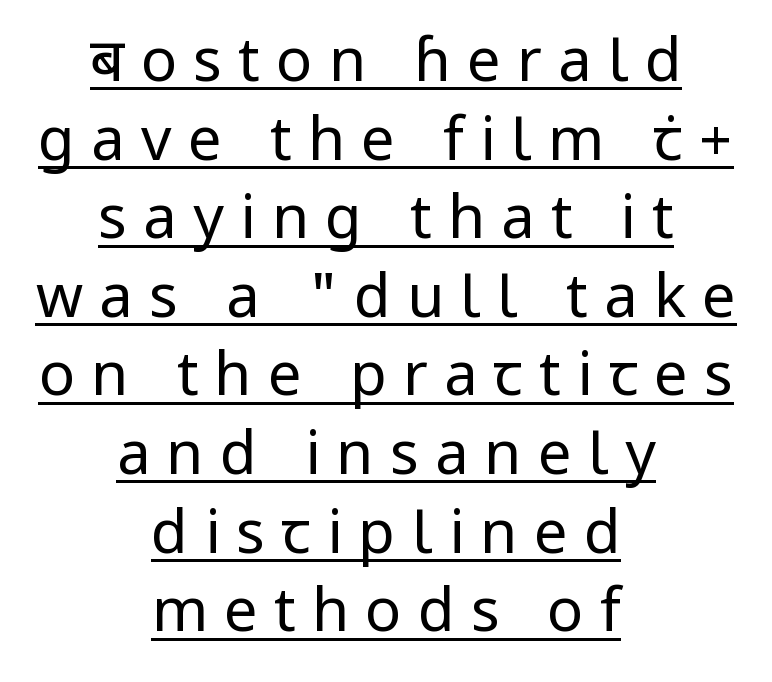
Q: Is the text bold? A: No.
Q: Is the text italic (slanted)? A: No, it is upright.
Q: Is the typeface a serif or a sans-serif typeface? A: Sans-serif.
Q: Is the text underlined? A: Yes.
Q: How is the paragraph aligned? A: Centered.
Q: Is the spacing between letters normal or unusually wide? A: Unusually wide.
Q: Is the spacing between lines tight, normal or loose? A: Normal.
Q: Width (condensed, normal, or wide)? A: Normal.
Q: Stroke contrast? A: Low.
Q: x-height? A: Medium.
Q: Monospaced? A: No.
